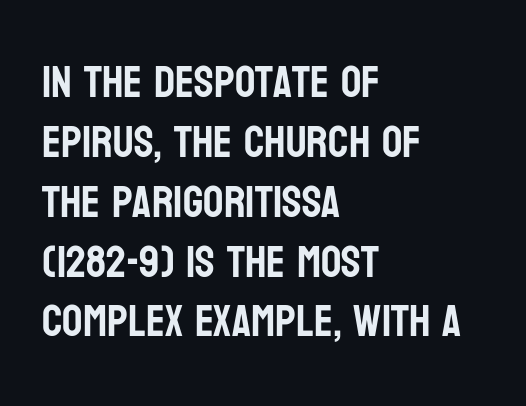
Short and long lines alike share a common starting point at left. The vertical gap from one line to the next is medium. This rendering leaves character spacing at its baseline value. Proportional: the letters do not fall into vertical columns. Plain, unruled lines of type. Does the lettering tilt? It doesn't — this is upright.
